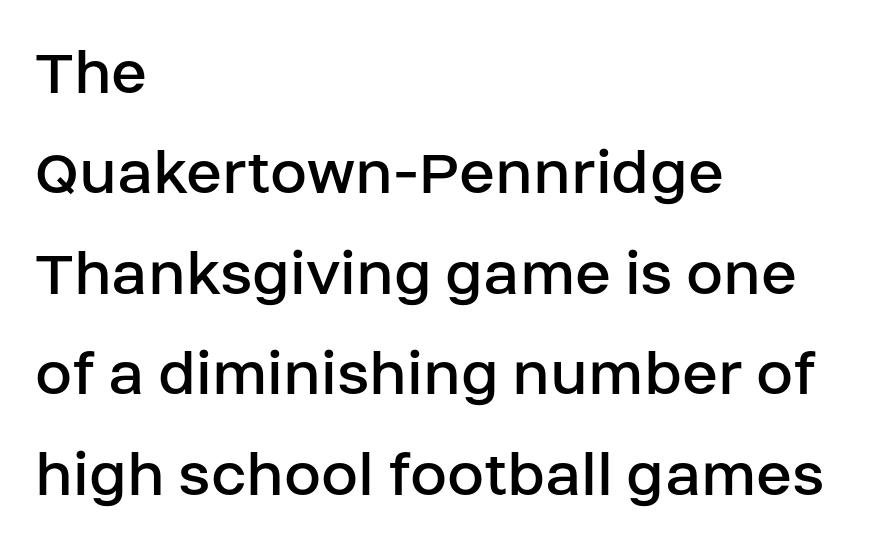
Italic? Not at all — the glyphs are vertical. No extra tracking has been applied to these lines. Descenders hang freely into open space. Left-aligned paragraph, ragged on the right. This rendering employs a face without finishing strokes, i.e., a sans-serif.
